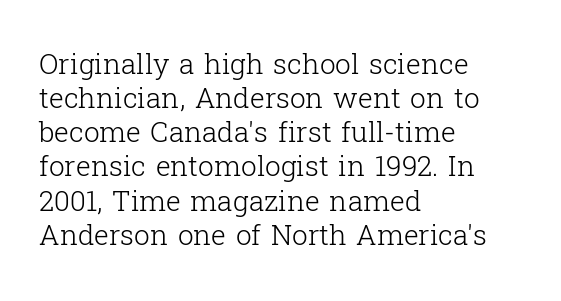
Underlining? Definitely not there. Character widths vary here, with narrow letters taking less room than wide ones. The font's upright variant was chosen for this text. Every row of glyphs begins at an identical x-position on the left.
